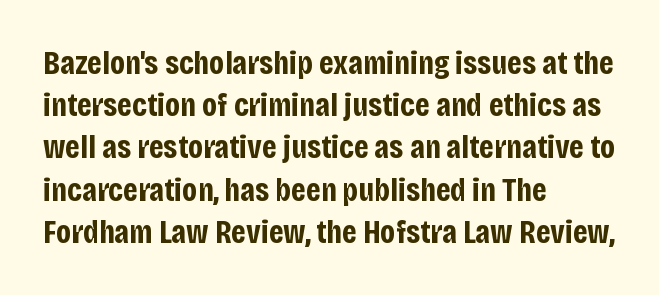
{"serif": "no", "italic": "no", "bold": "yes", "weight": "bold", "width": "condensed", "stroke_contrast": "low", "x_height": "large", "monospaced": "no", "underline": "no", "align": "left", "line_spacing": "normal", "line_spacing_ratio": 1.28, "letter_spacing": "normal", "letter_spacing_em": 0.0, "glyph_px": 33}
